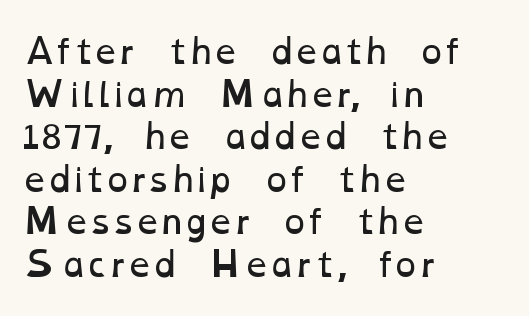
Q: Is the text bold? A: No.
Q: Is the text underlined? A: No.
Q: How is the paragraph aligned? A: Left-aligned.
Q: Is the spacing between letters normal or unusually wide? A: Normal.
Q: Is the spacing between lines tight, normal or loose? A: Normal.
Q: Width (condensed, normal, or wide)? A: Wide.
Q: Stroke contrast? A: Low.
Q: x-height? A: Medium.
Q: Monospaced? A: No.
